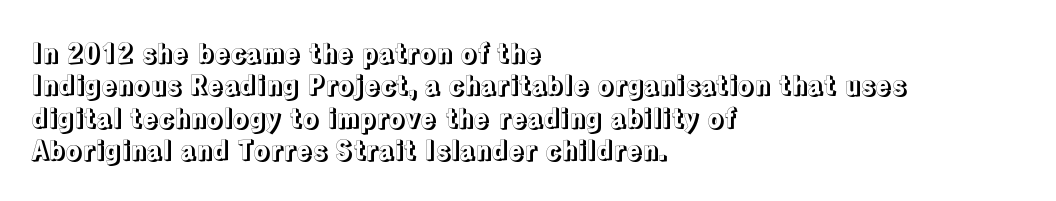
The image shows 26 px text type, upright; set left-aligned, normal line spacing (1.25x), normal letter spacing, not underlined.
